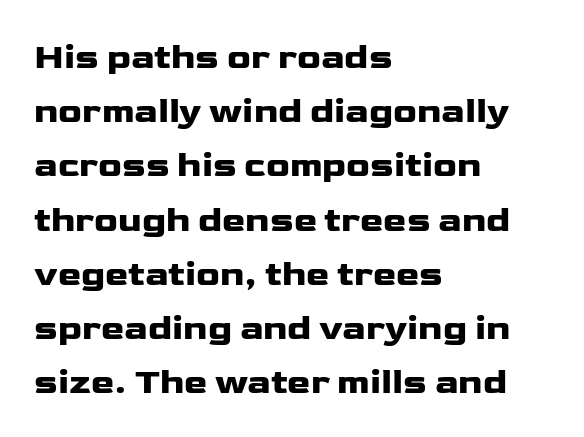
{"serif": "no", "italic": "no", "width": "wide", "stroke_contrast": "low", "x_height": "medium", "monospaced": "no", "underline": "no", "align": "left", "line_spacing": "normal", "line_spacing_ratio": 1.55, "letter_spacing": "normal", "letter_spacing_em": 0.0, "glyph_px": 35}
